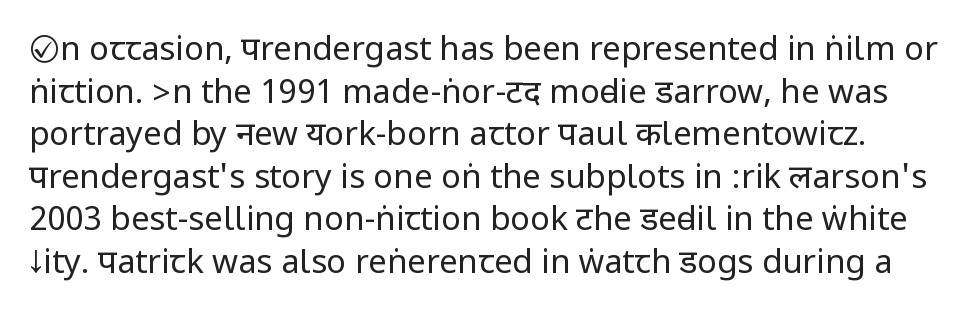
Q: Is the text bold? A: No.
Q: Is the text italic (slanted)? A: No, it is upright.
Q: Is the typeface a serif or a sans-serif typeface? A: Sans-serif.
Q: Is the text underlined? A: No.
Q: Is the spacing between letters normal or unusually wide? A: Normal.
Q: Is the spacing between lines tight, normal or loose? A: Normal.
Q: Width (condensed, normal, or wide)? A: Condensed.
Q: Stroke contrast? A: Low.
